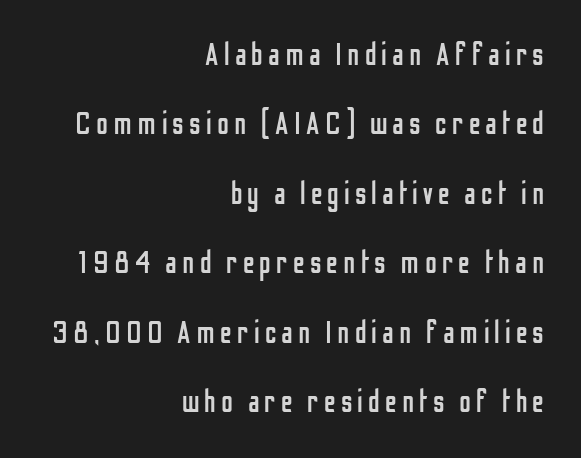
The image shows 32 px regular-weight, condensed sans-serif type, upright; set right-aligned, loose line spacing (2.17x), not underlined; low stroke contrast and a medium x-height.
